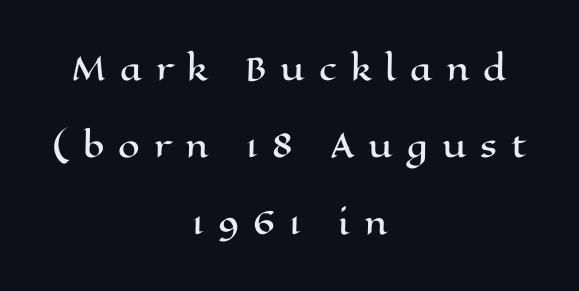
{"italic": "no", "width": "wide", "stroke_contrast": "high", "x_height": "medium", "monospaced": "no", "underline": "no", "align": "center", "line_spacing": "loose", "line_spacing_ratio": 2.48, "letter_spacing": "wide", "letter_spacing_em": 0.45, "glyph_px": 31}
